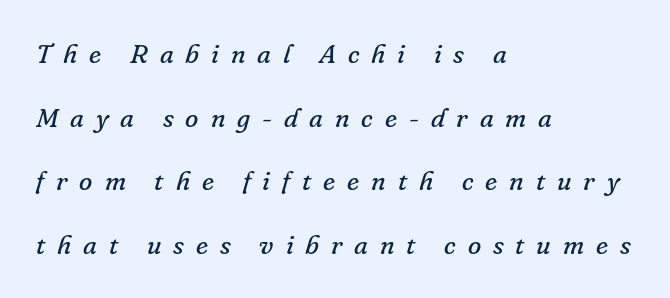
Q: Is the text bold? A: No.
Q: Is the text italic (slanted)? A: Yes, it leans right by about 16 degrees.
Q: Is the text underlined? A: No.
Q: How is the paragraph aligned? A: Left-aligned.
Q: Is the spacing between letters normal or unusually wide? A: Unusually wide.
Q: Is the spacing between lines tight, normal or loose? A: Loose.
